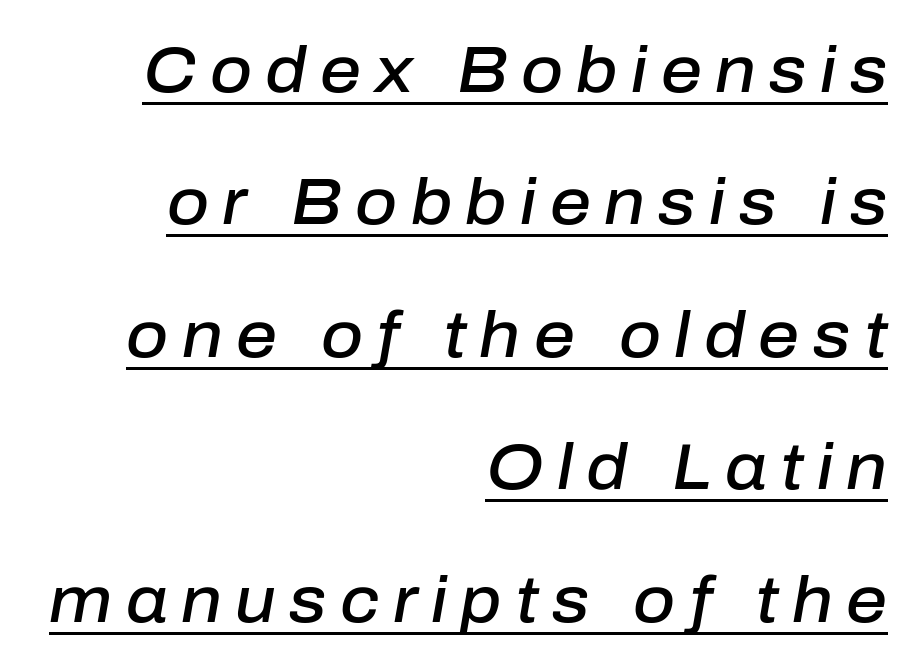
The image shows 64 px semibold type, italic (leaning right); set right-aligned, loose line spacing (2.07x), unusually wide letter spacing (+0.21 em), underlined; low stroke contrast and a medium x-height.
